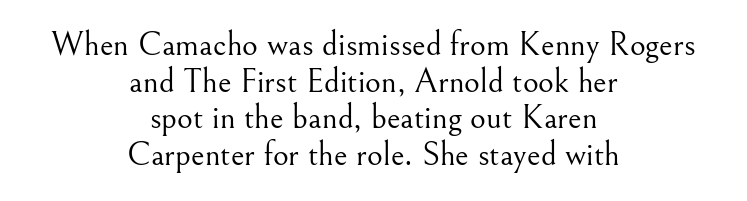
{"serif": "yes", "italic": "no", "bold": "no", "weight": "light", "width": "normal", "stroke_contrast": "medium", "x_height": "small", "monospaced": "no", "underline": "no", "align": "center", "line_spacing": "tight", "line_spacing_ratio": 1.08, "letter_spacing": "normal", "letter_spacing_em": 0.0, "glyph_px": 34}
